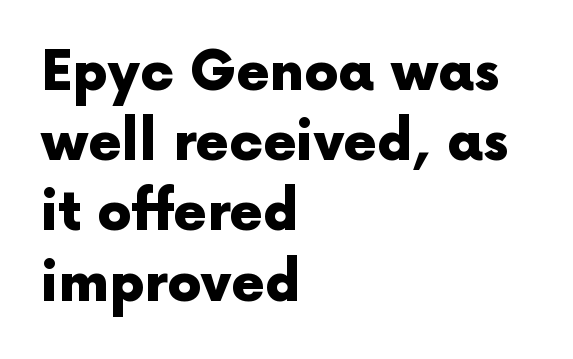
{"serif": "no", "italic": "no", "bold": "yes", "weight": "heavy", "width": "normal", "x_height": "medium", "monospaced": "no", "underline": "no", "align": "left", "line_spacing": "normal", "line_spacing_ratio": 1.3, "letter_spacing": "normal", "letter_spacing_em": 0.0, "glyph_px": 54}
